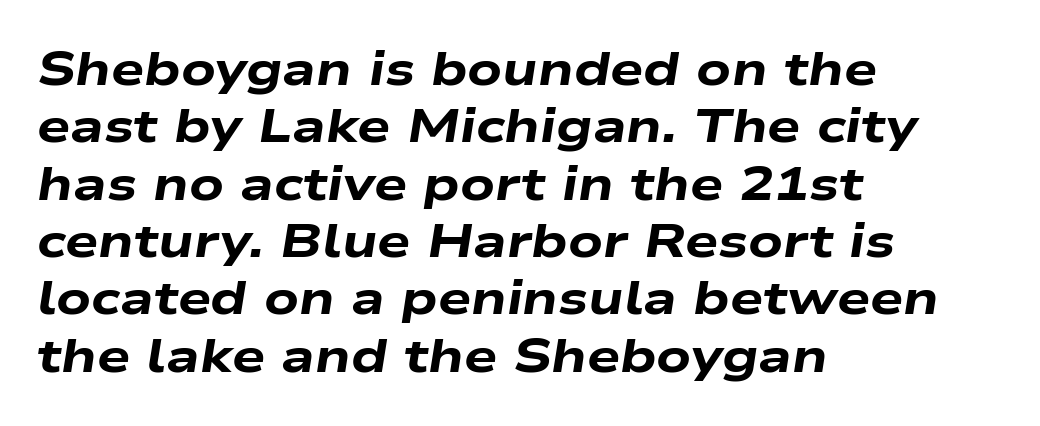
The passage shown leans; its letterforms are oblique. Stroke thickness is high; the sample reads as a true bold. Spacing verdict: proportional, widths tailored to each character. These lines are set flush left with a ragged right edge. Observe the ordinary spacing: letters are neighbours, not strangers.
